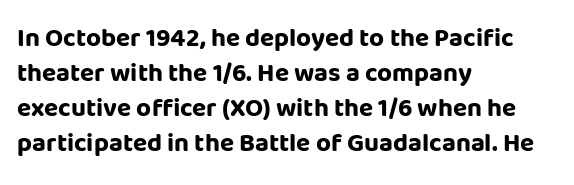
The image shows 26 px bold type, upright; set left-aligned, normal line spacing (1.35x), normal letter spacing, not underlined.
